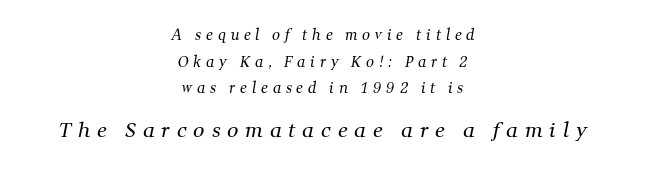
Q: Is the text bold? A: No.
Q: Is the text underlined? A: No.
Q: How is the paragraph aligned? A: Centered.
Q: Is the spacing between letters normal or unusually wide? A: Unusually wide.
Q: Is the spacing between lines tight, normal or loose? A: Loose.
Q: Which block of text is set in a larger size, the first (top) or the second (bottom)? A: The second (bottom) one.
